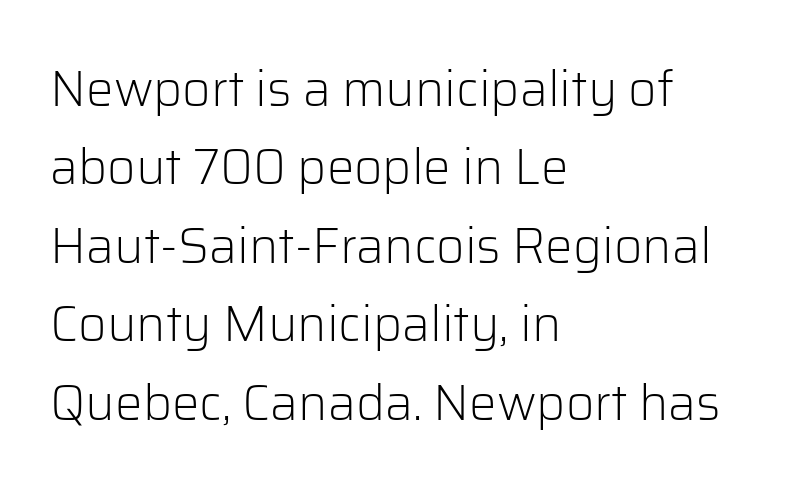
Q: Is the text bold? A: No.
Q: Is the text italic (slanted)? A: No, it is upright.
Q: Is the typeface a serif or a sans-serif typeface? A: Sans-serif.
Q: Is the text underlined? A: No.
Q: How is the paragraph aligned? A: Left-aligned.
Q: Is the spacing between letters normal or unusually wide? A: Normal.
Q: Is the spacing between lines tight, normal or loose? A: Normal.
Q: Width (condensed, normal, or wide)? A: Normal.
Q: Stroke contrast? A: Low.
Q: x-height? A: Medium.
Q: Monospaced? A: No.
